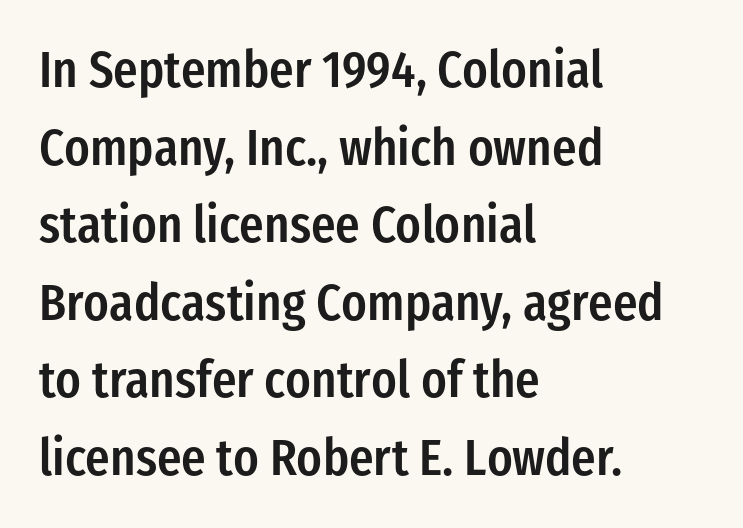
Q: Is the text bold? A: Semi-bold.
Q: Is the text italic (slanted)? A: No, it is upright.
Q: Is the typeface a serif or a sans-serif typeface? A: Sans-serif.
Q: Is the text underlined? A: No.
Q: How is the paragraph aligned? A: Left-aligned.
Q: Is the spacing between letters normal or unusually wide? A: Normal.
Q: Is the spacing between lines tight, normal or loose? A: Normal.
Q: Width (condensed, normal, or wide)? A: Condensed.
Q: Stroke contrast? A: Low.
Q: x-height? A: Medium.
Q: Monospaced? A: No.
